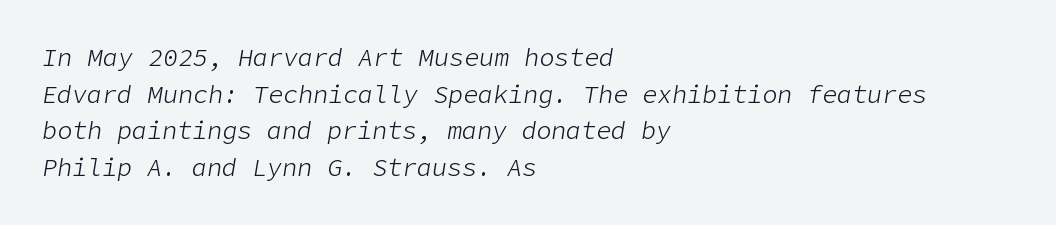
{"italic": "yes", "lean": "right", "slant_degrees": 9, "bold": "no", "underline": "no", "align": "left", "line_spacing": "normal", "line_spacing_ratio": 1.47, "letter_spacing": "normal", "letter_spacing_em": 0.0, "glyph_px": 25}
